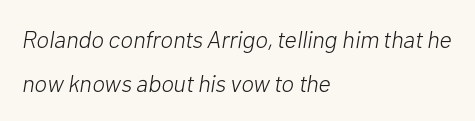
The image shows 24 px text type, italic (leaning right); set left-aligned, line spacing 1.85x, normal letter spacing, not underlined.
